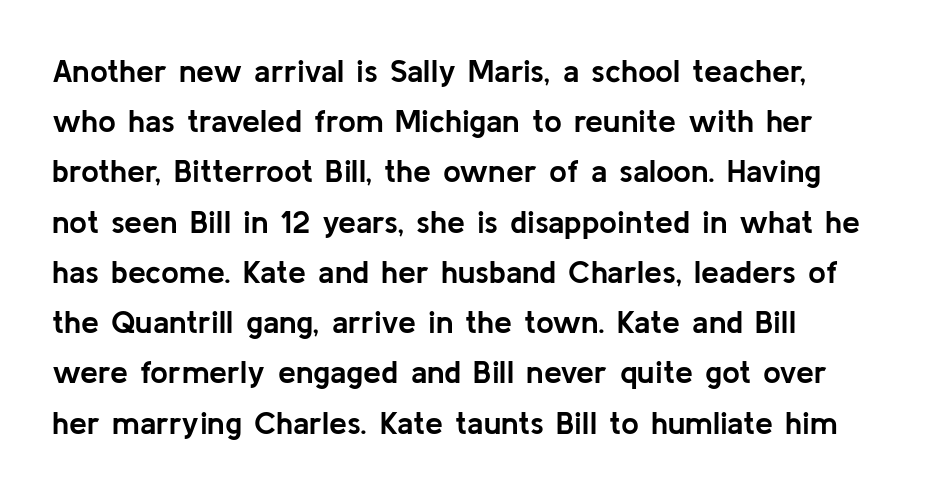
{"serif": "no", "italic": "no", "bold": "yes", "weight": "semibold", "width": "normal", "stroke_contrast": "low", "x_height": "medium", "monospaced": "no", "underline": "no", "line_spacing": "normal", "line_spacing_ratio": 1.57, "letter_spacing": "normal", "letter_spacing_em": 0.0, "glyph_px": 32}
